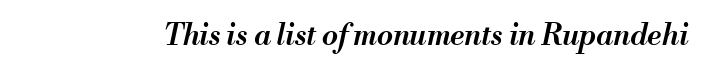
{"italic": "yes", "lean": "right", "slant_degrees": 13, "bold": "semi", "weight": "semibold", "width": "normal", "stroke_contrast": "medium", "x_height": "small", "monospaced": "no", "underline": "no", "letter_spacing": "normal", "letter_spacing_em": 0.0, "glyph_px": 29}
